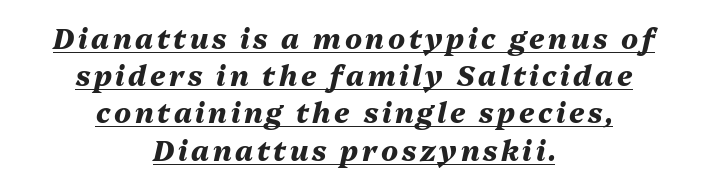
{"italic": "yes", "lean": "right", "slant_degrees": 13, "bold": "yes", "weight": "heavy", "width": "normal", "stroke_contrast": "medium", "x_height": "medium", "monospaced": "no", "underline": "yes", "align": "center", "line_spacing": "normal", "line_spacing_ratio": 1.33, "glyph_px": 28}
